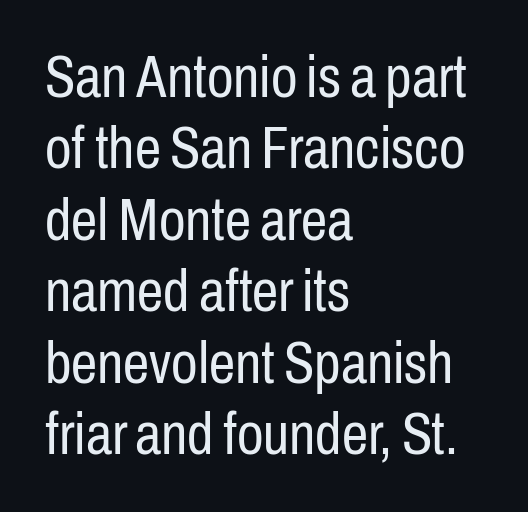
Character widths vary here, with narrow letters taking less room than wide ones. These lines were composed using upright roman letters. In CSS terms this would be text-align: left. Serifs: no, the terminals of the letterforms are clean. Any mark beneath the type? The region is blank. A light-to-regular cut is what we see here.
